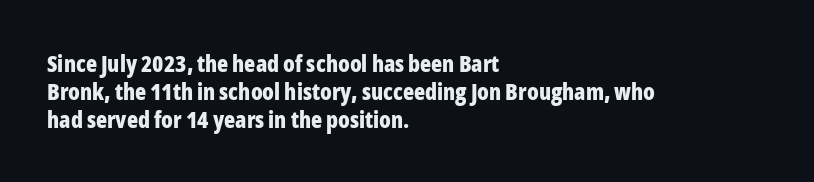
Short and long lines alike share a common starting point at left. Unlike italic type, these characters show no tilt at all. The passage shown is emphatically bold. The face used here is rendered with its standard letterfit. The space beneath each line is pristine and unruled.
